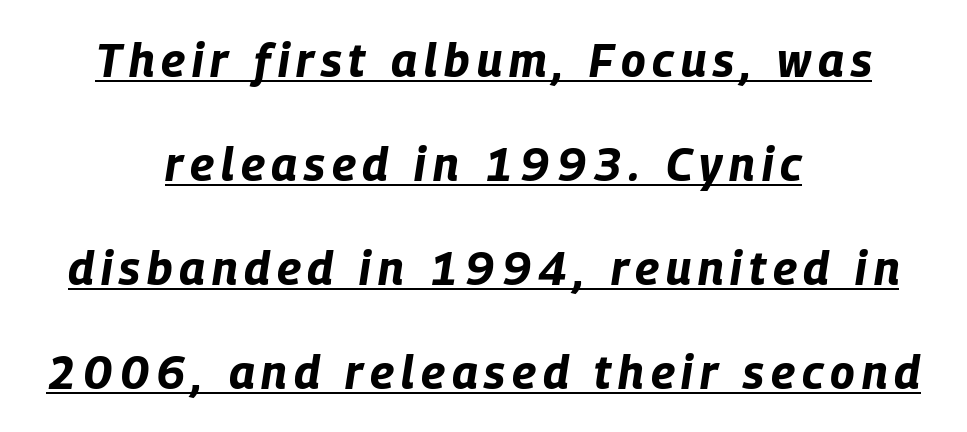
The image shows 46 px bold, condensed type, italic (leaning right); set centered, loose line spacing (2.26x), underlined; low stroke contrast and a large x-height.
